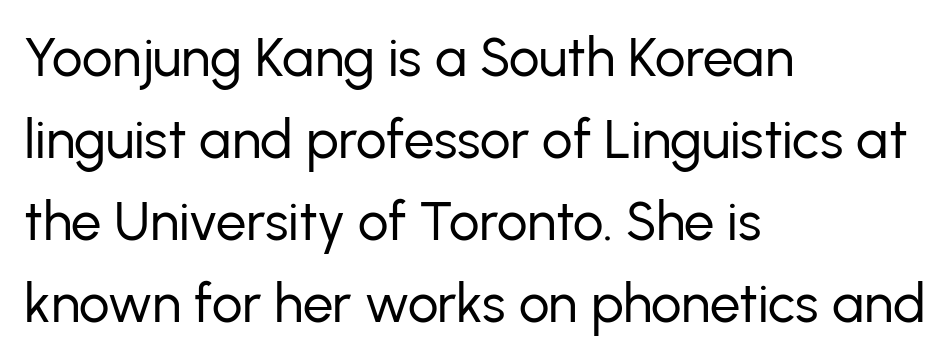
Q: Is the text bold? A: No.
Q: Is the text italic (slanted)? A: No, it is upright.
Q: Is the typeface a serif or a sans-serif typeface? A: Sans-serif.
Q: Is the text underlined? A: No.
Q: How is the paragraph aligned? A: Left-aligned.
Q: Is the spacing between letters normal or unusually wide? A: Normal.
Q: Is the spacing between lines tight, normal or loose? A: Normal.
Q: Width (condensed, normal, or wide)? A: Normal.
Q: Stroke contrast? A: Low.
Q: x-height? A: Medium.
Q: Monospaced? A: No.
